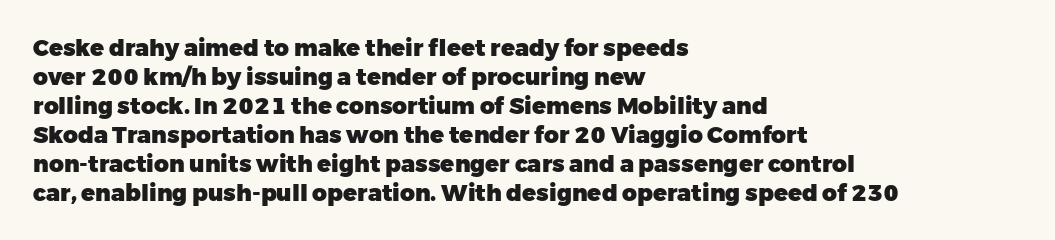
{"italic": "no", "bold": "yes", "underline": "no", "align": "left", "line_spacing": "normal", "line_spacing_ratio": 1.26, "letter_spacing": "normal", "letter_spacing_em": 0.0, "glyph_px": 23}
